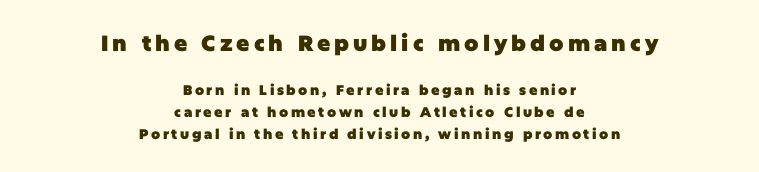
Q: Is the text bold? A: Yes.
Q: Is the text italic (slanted)? A: No, it is upright.
Q: Is the text underlined? A: No.
Q: How is the paragraph aligned? A: Centered.
Q: Is the spacing between lines tight, normal or loose? A: Normal.
Q: Which block of text is set in a larger size, the first (top) or the second (bottom)? A: The first (top) one.
